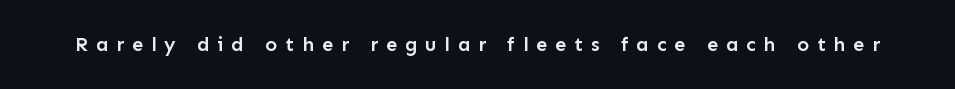
A fair bit of extra ink — the face is semibold, not bold. Underline: absent. The lettering stays uniformly vertical, giving the passage a roman look. Letter spacing: wide.
